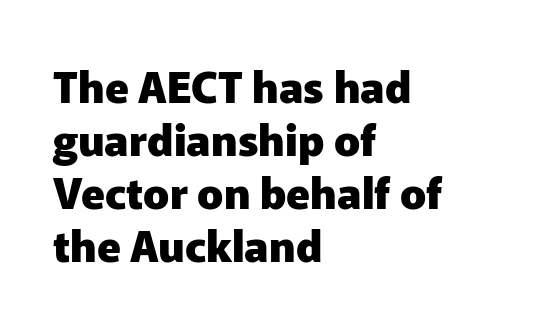
Q: Is the text bold? A: Yes.
Q: Is the text italic (slanted)? A: No, it is upright.
Q: Is the typeface a serif or a sans-serif typeface? A: Sans-serif.
Q: Is the text underlined? A: No.
Q: How is the paragraph aligned? A: Left-aligned.
Q: Is the spacing between letters normal or unusually wide? A: Normal.
Q: Width (condensed, normal, or wide)? A: Normal.
Q: Stroke contrast? A: Low.
Q: x-height? A: Medium.
Q: Monospaced? A: No.
